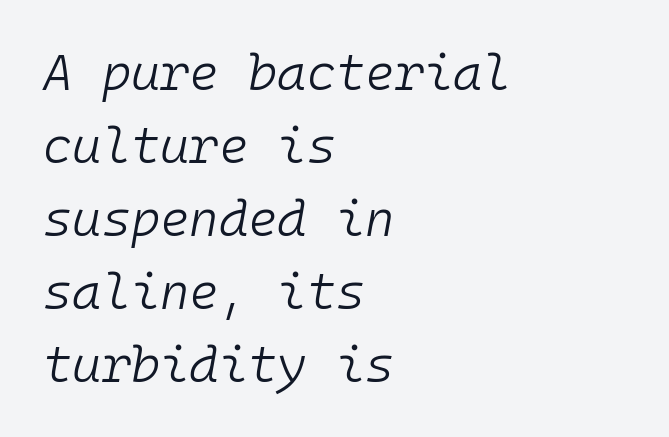
Q: Is the text bold? A: No.
Q: Is the text italic (slanted)? A: Yes, it leans right by about 10 degrees.
Q: Is the text underlined? A: No.
Q: How is the paragraph aligned? A: Left-aligned.
Q: Is the spacing between letters normal or unusually wide? A: Normal.
Q: Is the spacing between lines tight, normal or loose? A: Normal.
Q: Width (condensed, normal, or wide)? A: Normal.
Q: Stroke contrast? A: Low.
Q: x-height? A: Medium.
Q: Monospaced? A: Yes.
